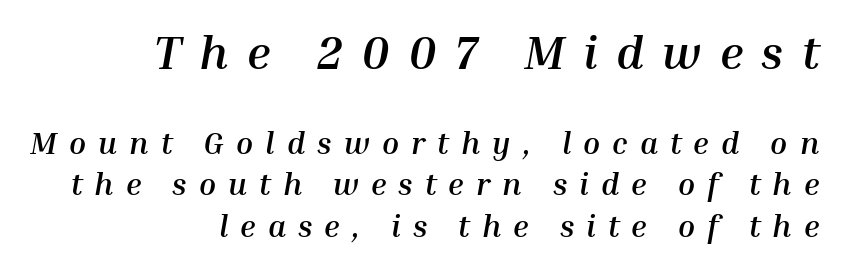
{"italic": "yes", "lean": "right", "slant_degrees": 10, "bold": "yes", "weight": "semibold", "width": "normal", "stroke_contrast": "medium", "x_height": "medium", "monospaced": "no", "underline": "no", "align": "right", "line_spacing": "normal", "line_spacing_ratio": 1.33, "letter_spacing": "wide", "letter_spacing_em": 0.39, "larger_block": "first", "size_ratio": 1.52, "glyph_px": 47}
